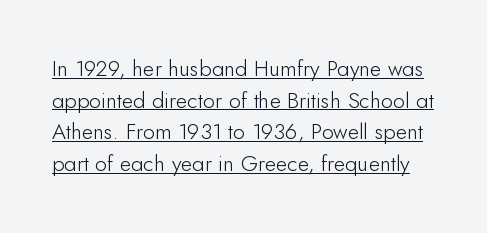
Q: Is the text bold? A: No.
Q: Is the text italic (slanted)? A: No, it is upright.
Q: Is the text underlined? A: Yes.
Q: Is the spacing between letters normal or unusually wide? A: Normal.
Q: Is the spacing between lines tight, normal or loose? A: Normal.
